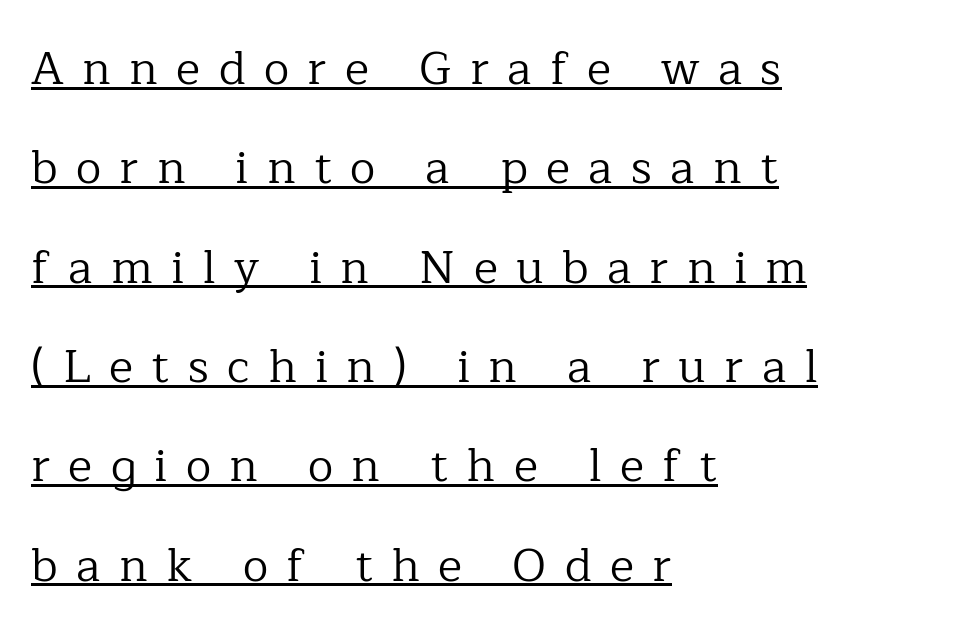
The image shows 46 px regular-weight serif type, upright; set left-aligned, loose line spacing (2.16x), unusually wide letter spacing (+0.4 em), underlined; low stroke contrast and a medium x-height.
